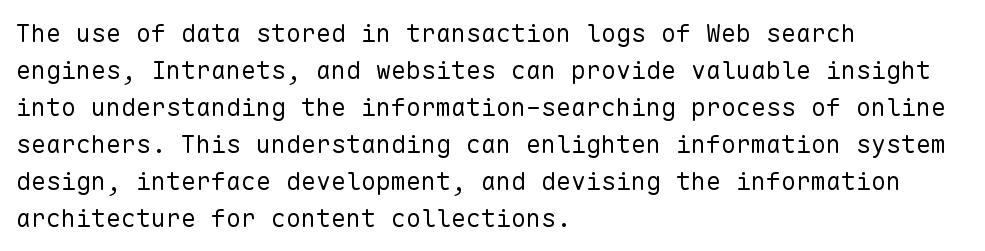
The image shows 25 px text type, upright; set left-aligned, normal line spacing (1.48x), normal letter spacing, not underlined.
